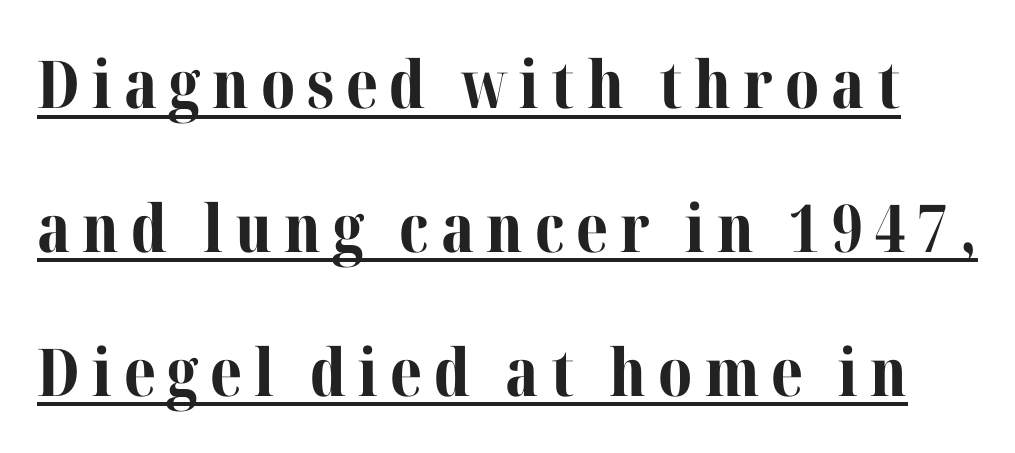
Q: Is the text bold? A: Yes.
Q: Is the text italic (slanted)? A: No, it is upright.
Q: Is the typeface a serif or a sans-serif typeface? A: Serif.
Q: Is the text underlined? A: Yes.
Q: Is the spacing between lines tight, normal or loose? A: Loose.
Q: Width (condensed, normal, or wide)? A: Normal.
Q: Stroke contrast? A: Medium.
Q: x-height? A: Medium.
Q: Monospaced? A: No.
